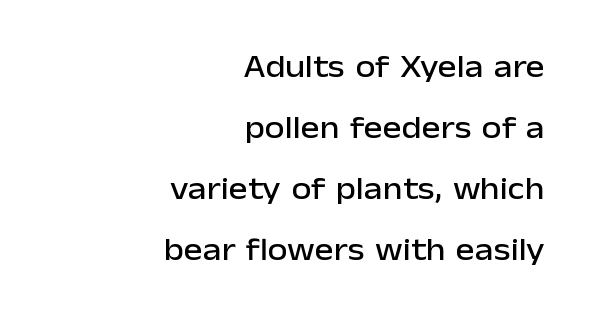
The image shows 32 px sans-serif type, upright; set right-aligned, loose line spacing (1.91x), normal letter spacing, not underlined; low stroke contrast and a medium x-height.
